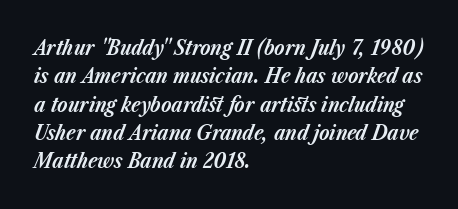
The image shows 21 px bold type, italic (leaning right); set left-aligned, normal line spacing (1.35x), normal letter spacing, not underlined.
